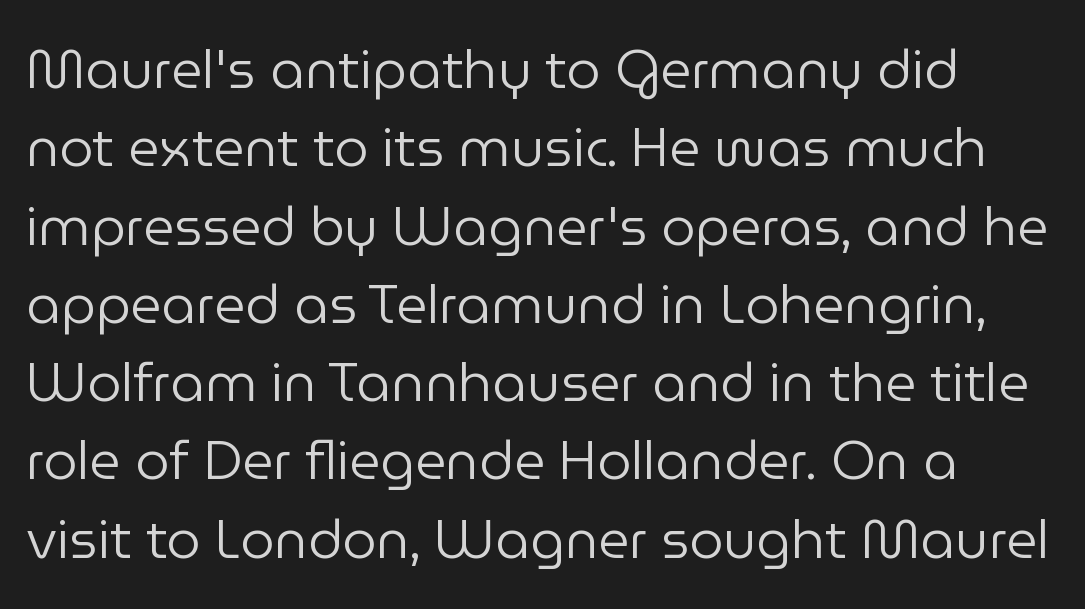
Rendered with straight, roman letterforms. The letterforms sit at book weight or below. How are the letters spaced? Ordinarily, with no added tracking. Note the varied advance widths — an 'i' is clearly narrower than an 'm'. The space between consecutive lines is moderate. This is sans-serif lettering, the kind often seen on screens and signage.
